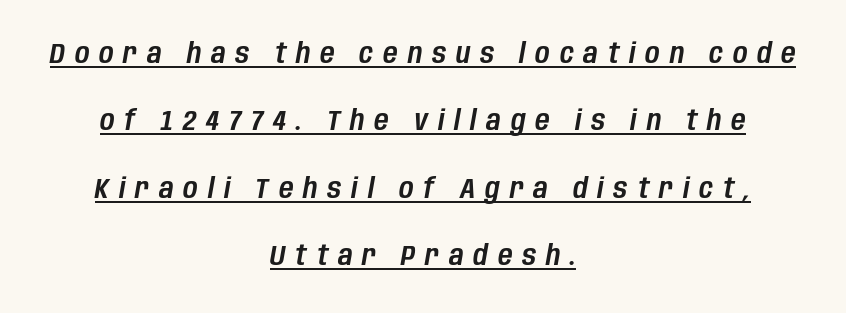
The image shows 28 px condensed type, italic (leaning right); set centered, loose line spacing (2.41x), unusually wide letter spacing (+0.35 em), underlined; low stroke contrast and a large x-height.
